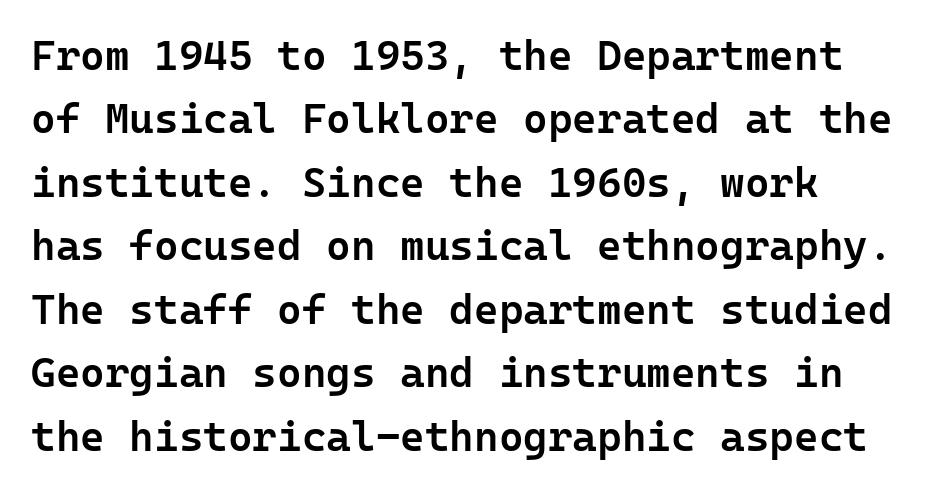
Bold? Not quite — semibold, heavier than regular but stopping short. This is roman type, the default non-slanted kind. Descenders hang freely into open space. Summary of vertical rhythm: regular, with standard interline spacing. Spacing between characters is what you'd get straight out of the box. I'd call this a sans setting — the letters go barefoot.
